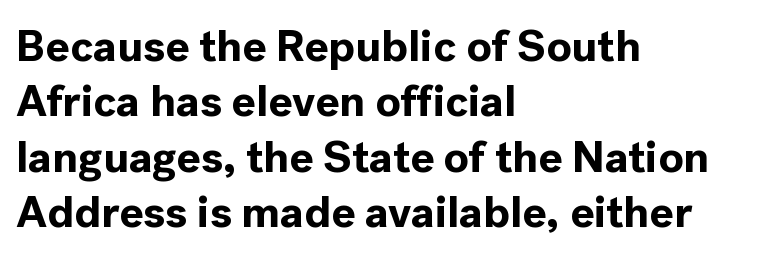
If you drew a ruler down the left edge, every line would touch it. What stands out about the letter spacing? Nothing — it is the standard amount. Summary of weight: heavy, a full bold. Each letter keeps its own natural width here, so spacing adapts to shape. The text was rendered using a sans face with plain stroke endings.
